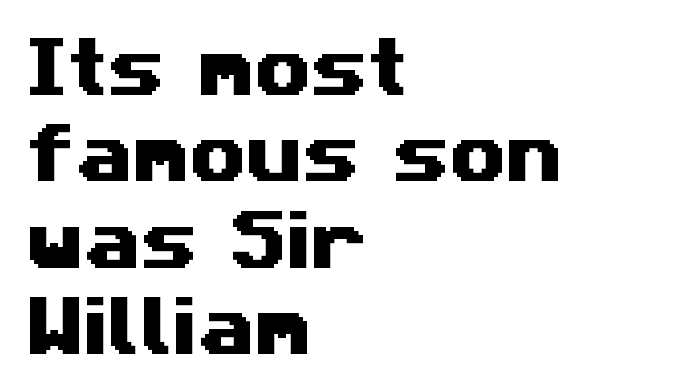
Q: Is the typeface a serif or a sans-serif typeface? A: Sans-serif.
Q: Is the text underlined? A: No.
Q: How is the paragraph aligned? A: Left-aligned.
Q: Is the spacing between letters normal or unusually wide? A: Normal.
Q: Is the spacing between lines tight, normal or loose? A: Normal.
Q: Width (condensed, normal, or wide)? A: Wide.
Q: Stroke contrast? A: Medium.
Q: x-height? A: Medium.
Q: Monospaced? A: No.
